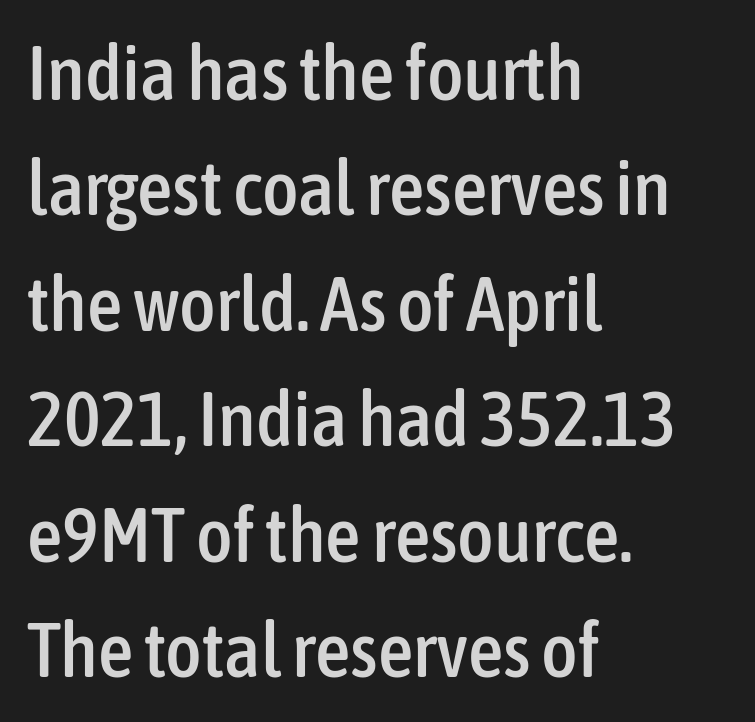
Q: Is the text italic (slanted)? A: No, it is upright.
Q: Is the typeface a serif or a sans-serif typeface? A: Sans-serif.
Q: Is the text underlined? A: No.
Q: How is the paragraph aligned? A: Left-aligned.
Q: Is the spacing between letters normal or unusually wide? A: Normal.
Q: Is the spacing between lines tight, normal or loose? A: Normal.
Q: Width (condensed, normal, or wide)? A: Condensed.
Q: Stroke contrast? A: Low.
Q: x-height? A: Medium.
Q: Monospaced? A: No.
